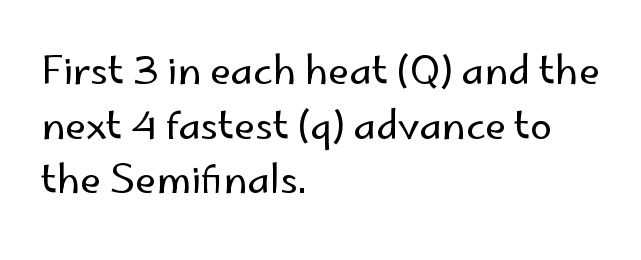
Summary of vertical rhythm: regular, with standard interline spacing. The setting favours the left margin, as ordinary paragraphs usually do. You can tell it's not italic because the verticals are truly vertical. Lines of text with bare space underneath.
